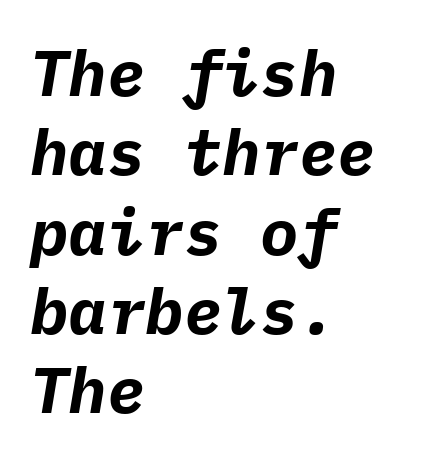
{"italic": "yes", "lean": "right", "slant_degrees": 9, "bold": "yes", "weight": "bold", "width": "normal", "stroke_contrast": "low", "x_height": "medium", "monospaced": "yes", "underline": "no", "align": "left", "line_spacing_ratio": 1.24, "letter_spacing": "normal", "letter_spacing_em": 0.0, "glyph_px": 64}
